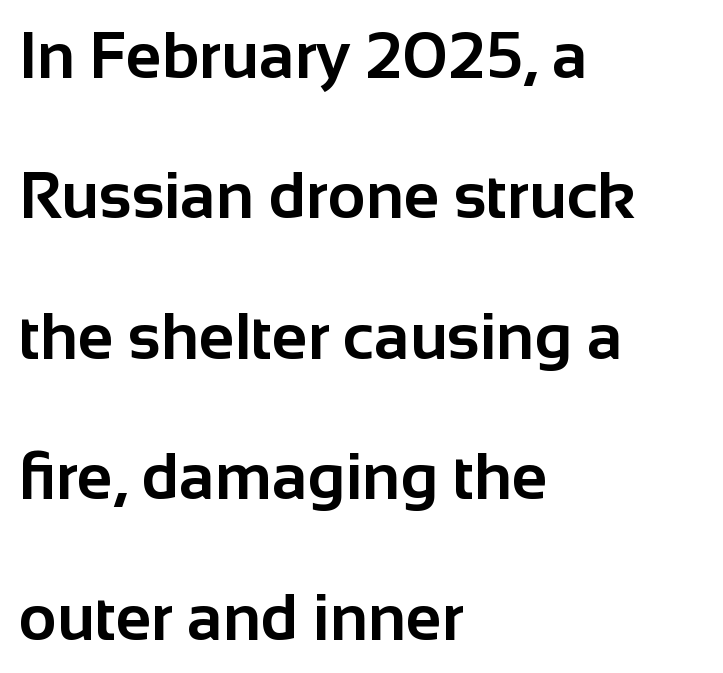
The image shows 65 px bold sans-serif type, upright; set left-aligned, loose line spacing (2.16x), normal letter spacing, not underlined; low stroke contrast and a medium x-height.
